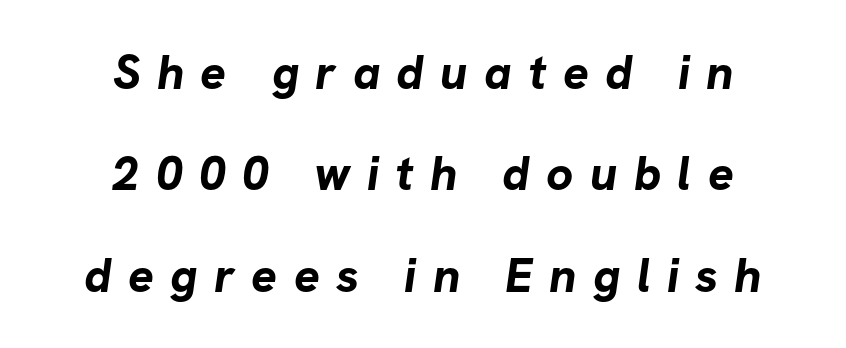
The image shows 48 px bold sans-serif type; set centered, loose line spacing (2.11x), unusually wide letter spacing (+0.34 em), not underlined; low stroke contrast and a medium x-height.
